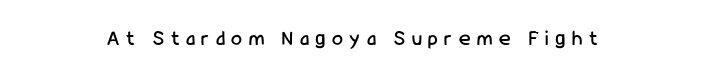
The image shows 22 px text type, upright; set unusually wide letter spacing (+0.3 em), not underlined.
